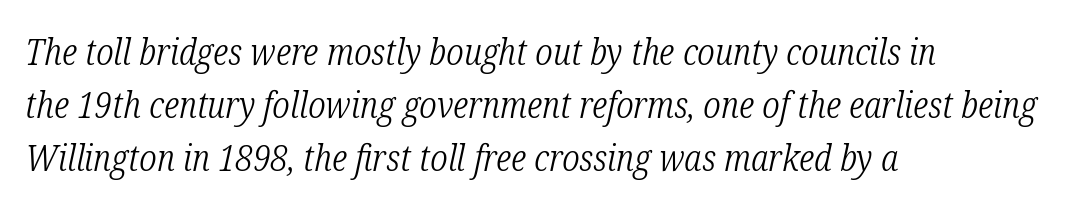
{"serif": "yes", "italic": "yes", "lean": "right", "slant_degrees": 12, "bold": "no", "weight": "light", "width": "condensed", "stroke_contrast": "low", "x_height": "medium", "monospaced": "no", "underline": "no", "align": "left", "line_spacing": "normal", "line_spacing_ratio": 1.43, "letter_spacing": "normal", "letter_spacing_em": 0.0, "glyph_px": 37}
